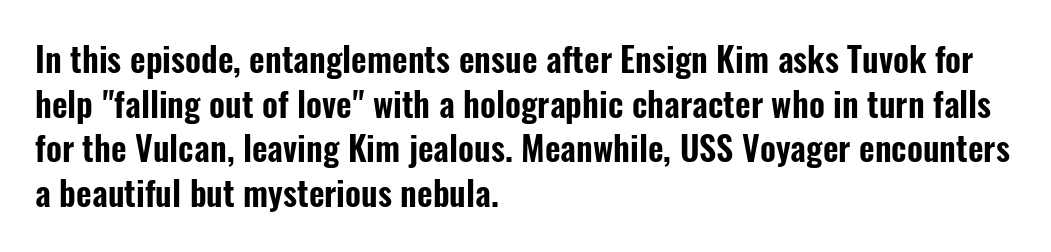
Letter spacing: default. The ragged edge is on the right, which tells us the setting is flush left. I'd call this a sans setting — the letters go barefoot. Reading down the column, the eye jumps a familiar distance to each next line. Descenders hang freely into open space.
